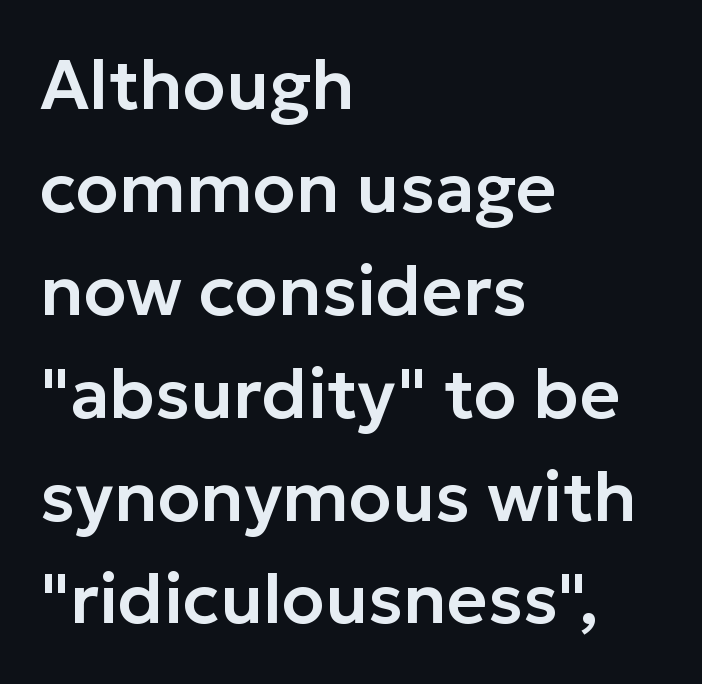
{"serif": "no", "italic": "no", "width": "normal", "stroke_contrast": "low", "x_height": "medium", "monospaced": "no", "underline": "no", "align": "left", "line_spacing": "normal", "line_spacing_ratio": 1.47, "letter_spacing": "normal", "letter_spacing_em": 0.0, "glyph_px": 70}
